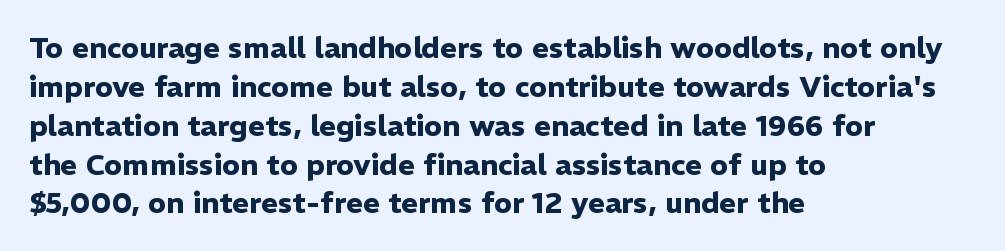
Type without underlining. What stands out about the letter spacing? Nothing — it is the standard amount. Typographic density is high because the face is bold. A typesetter would call this proportional, since set widths differ per character.
